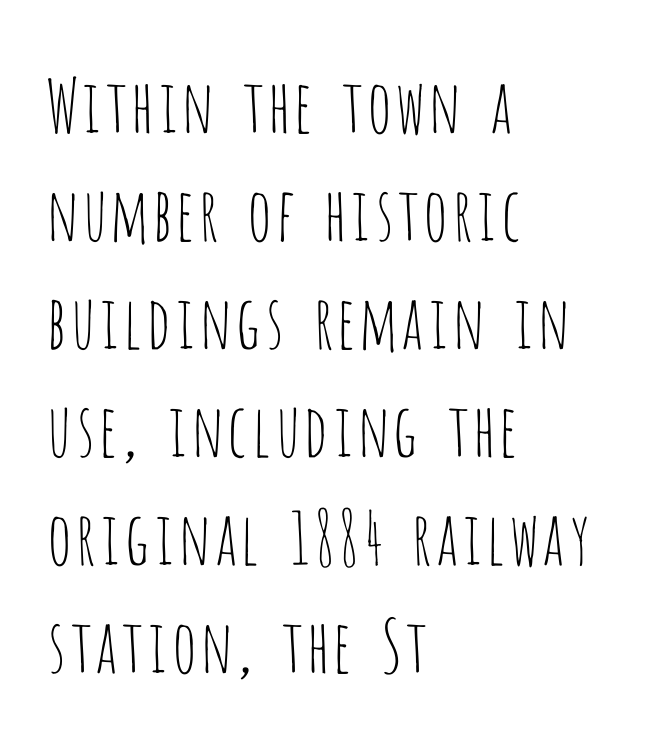
{"serif": "no", "italic": "no", "bold": "no", "weight": "thin", "width": "condensed", "stroke_contrast": "low", "x_height": "large", "monospaced": "no", "underline": "no", "align": "left", "line_spacing": "normal", "line_spacing_ratio": 1.48, "letter_spacing": "normal", "letter_spacing_em": 0.0, "glyph_px": 73}
